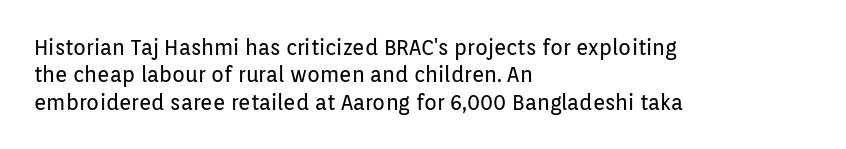
Q: Is the text bold? A: No.
Q: Is the text italic (slanted)? A: No, it is upright.
Q: Is the text underlined? A: No.
Q: How is the paragraph aligned? A: Left-aligned.
Q: Is the spacing between letters normal or unusually wide? A: Normal.
Q: Is the spacing between lines tight, normal or loose? A: Normal.
